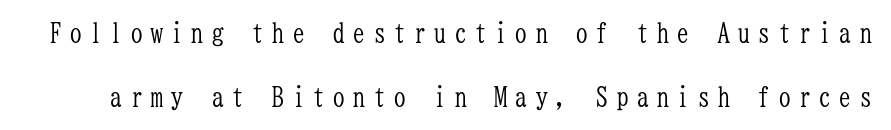
{"italic": "no", "bold": "no", "underline": "no", "line_spacing": "loose", "line_spacing_ratio": 2.37, "letter_spacing": "wide", "letter_spacing_em": 0.25, "glyph_px": 27}
